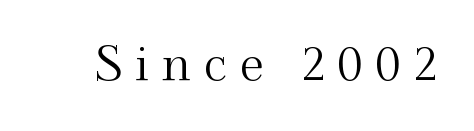
{"serif": "yes", "italic": "no", "width": "normal", "stroke_contrast": "medium", "x_height": "small", "monospaced": "no", "underline": "no", "letter_spacing": "wide", "letter_spacing_em": 0.29, "glyph_px": 47}
